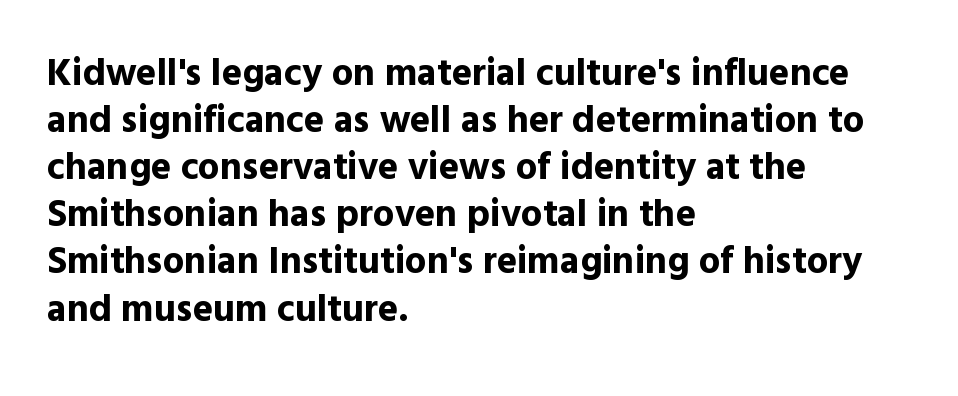
Q: Is the text bold? A: Yes.
Q: Is the text italic (slanted)? A: No, it is upright.
Q: Is the typeface a serif or a sans-serif typeface? A: Sans-serif.
Q: Is the text underlined? A: No.
Q: How is the paragraph aligned? A: Left-aligned.
Q: Is the spacing between letters normal or unusually wide? A: Normal.
Q: Width (condensed, normal, or wide)? A: Normal.
Q: x-height? A: Medium.
Q: Monospaced? A: No.
